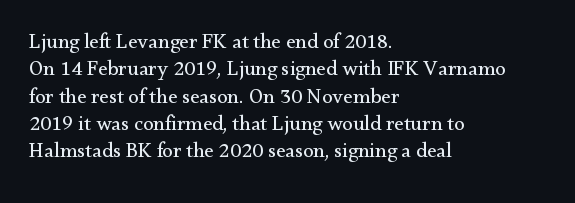
The image shows 21 px text type, upright; set left-aligned, normal line spacing (1.3x), normal letter spacing, not underlined.
